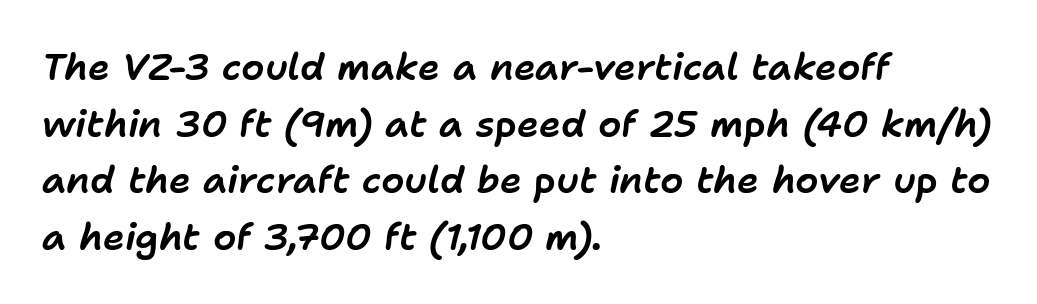
Words float on clear page, feet unadorned. The passage shown has conventional tracking throughout. It's the slanting kind of type. The typesetter chose a ragged-right arrangement here. Varying glyph widths throughout — classic text-font behaviour.
